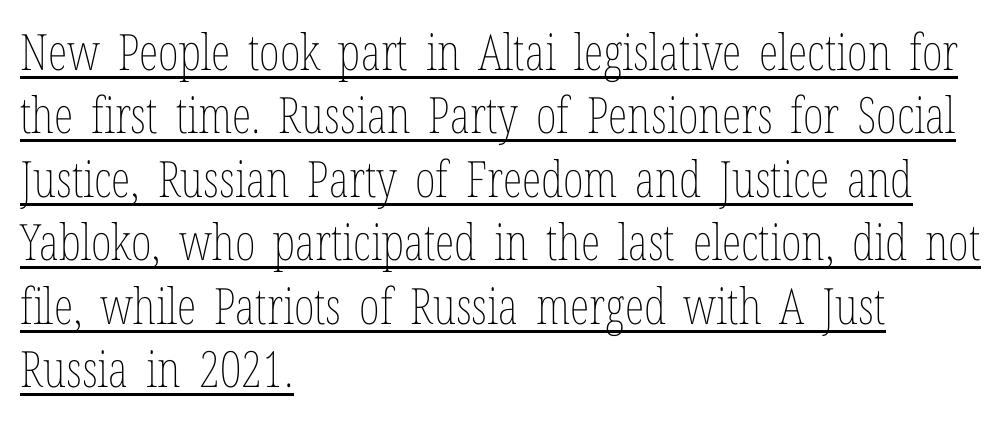
The image shows 50 px thin, condensed type, upright; set left-aligned, normal line spacing (1.27x), normal letter spacing, underlined; low stroke contrast and a medium x-height.
